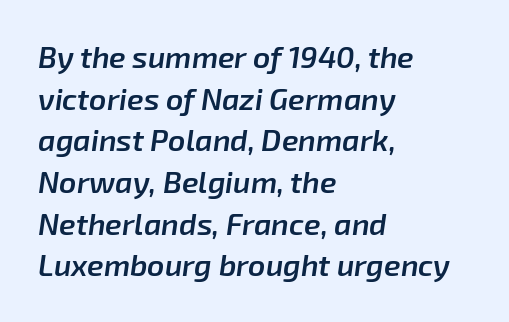
The image shows 30 px semibold type, italic (leaning right); set left-aligned, normal line spacing (1.39x), normal letter spacing, not underlined; low stroke contrast and a medium x-height.
